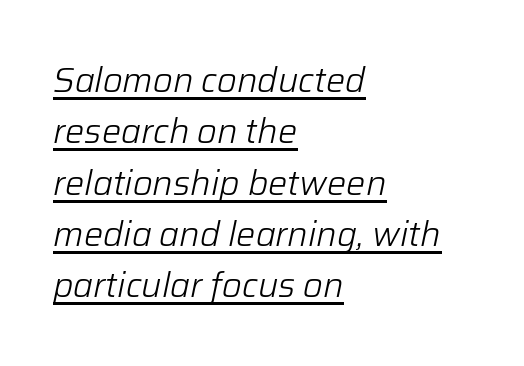
{"italic": "yes", "lean": "right", "slant_degrees": 12, "bold": "no", "weight": "light", "width": "normal", "stroke_contrast": "low", "x_height": "medium", "monospaced": "no", "underline": "yes", "align": "left", "line_spacing": "normal", "line_spacing_ratio": 1.51, "letter_spacing": "normal", "letter_spacing_em": 0.0, "glyph_px": 34}
